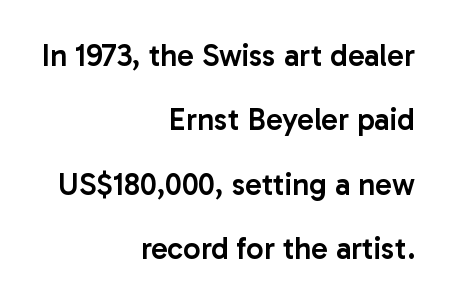
The image shows 31 px semibold sans-serif type, upright; set right-aligned, loose line spacing (2.08x), normal letter spacing, not underlined; low stroke contrast and a medium x-height.
